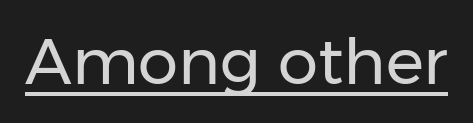
The image shows 64 px regular-weight sans-serif type, upright; set normal letter spacing, underlined; low stroke contrast and a medium x-height.
